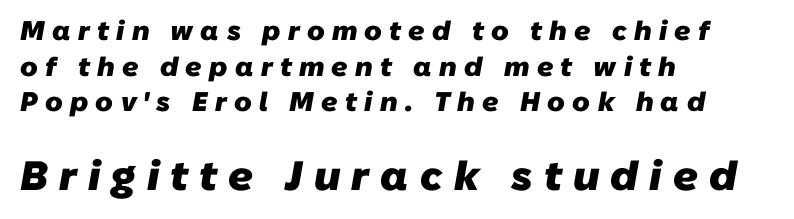
Note: no serifs on the glyphs. Compared with typical body copy, the letter spacing here is much looser. Small over large — that's the arrangement of the two blocks here. The letters are bold, with thick, heavy strokes.
